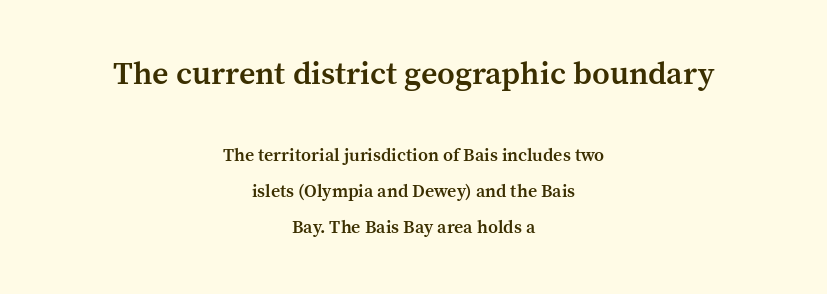
The image shows 32 px semibold serif type, upright; set centered, loose line spacing (2.0x), normal letter spacing, not underlined; the first (top) block is 1.78x larger; medium stroke contrast and a medium x-height.
